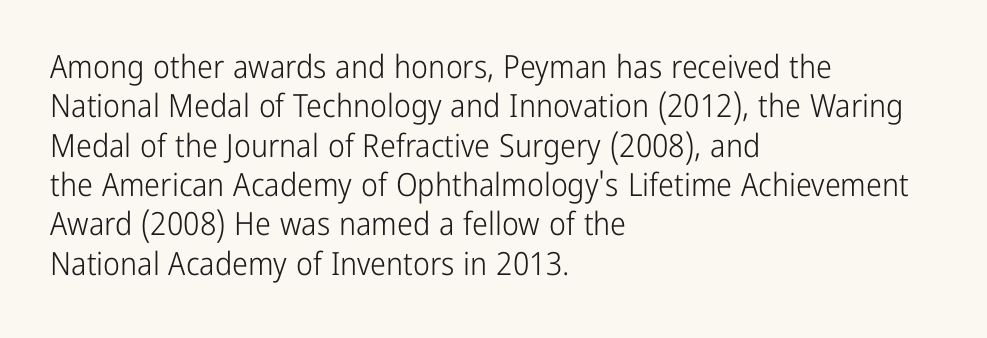
{"serif": "no", "italic": "no", "bold": "no", "weight": "light", "width": "condensed", "stroke_contrast": "low", "x_height": "medium", "monospaced": "no", "underline": "no", "align": "left", "line_spacing_ratio": 1.23, "letter_spacing": "normal", "letter_spacing_em": 0.0, "glyph_px": 32}
